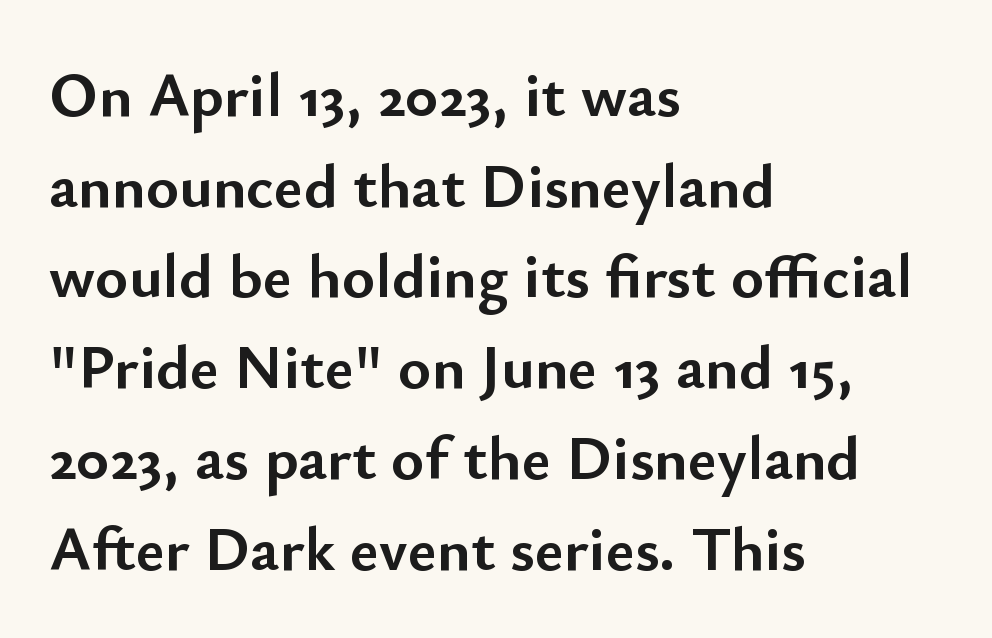
{"serif": "no", "italic": "no", "bold": "yes", "weight": "semibold", "width": "normal", "stroke_contrast": "low", "x_height": "small", "monospaced": "no", "underline": "no", "align": "left", "line_spacing": "normal", "line_spacing_ratio": 1.44, "letter_spacing": "normal", "letter_spacing_em": 0.0, "glyph_px": 63}
